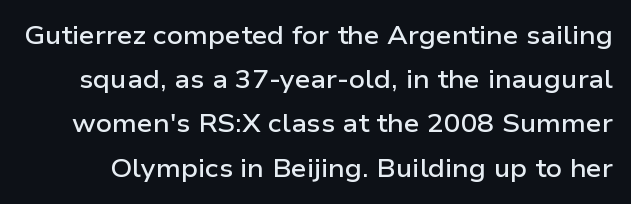
The image shows 25 px text type, upright; set line spacing 1.77x, normal letter spacing, not underlined.
